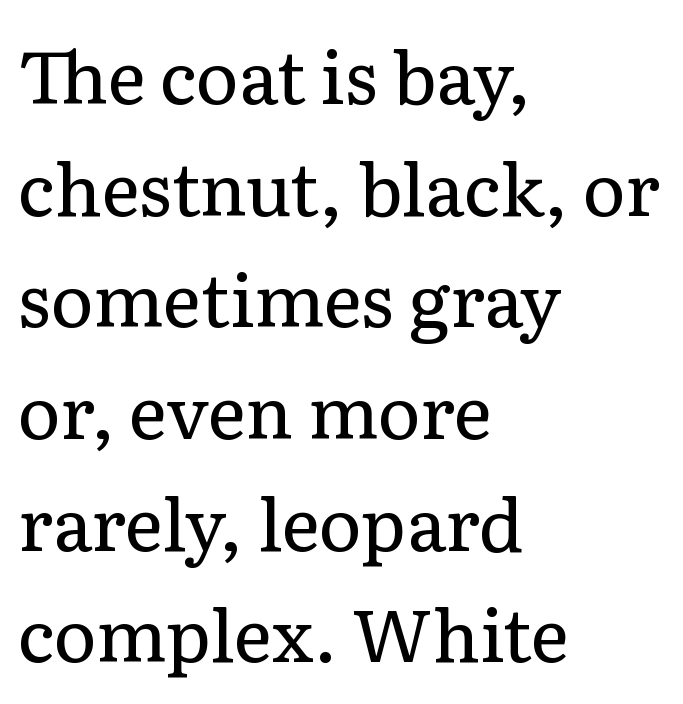
{"serif": "yes", "italic": "no", "bold": "no", "weight": "regular", "width": "normal", "stroke_contrast": "low", "x_height": "medium", "monospaced": "no", "underline": "no", "align": "left", "line_spacing": "normal", "line_spacing_ratio": 1.53, "letter_spacing": "normal", "letter_spacing_em": 0.0, "glyph_px": 73}
